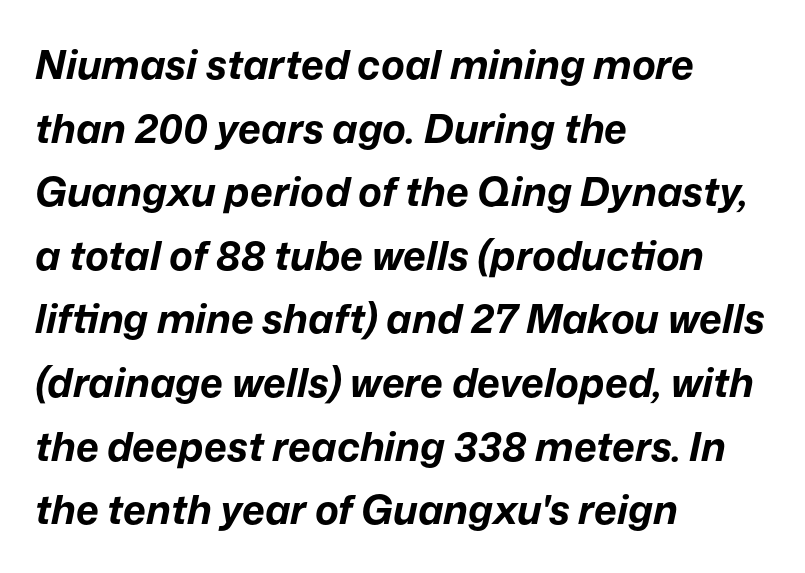
{"italic": "yes", "lean": "right", "slant_degrees": 12, "bold": "yes", "weight": "bold", "width": "normal", "stroke_contrast": "low", "x_height": "medium", "monospaced": "no", "underline": "no", "align": "left", "line_spacing": "normal", "line_spacing_ratio": 1.59, "letter_spacing": "normal", "letter_spacing_em": 0.0, "glyph_px": 40}
